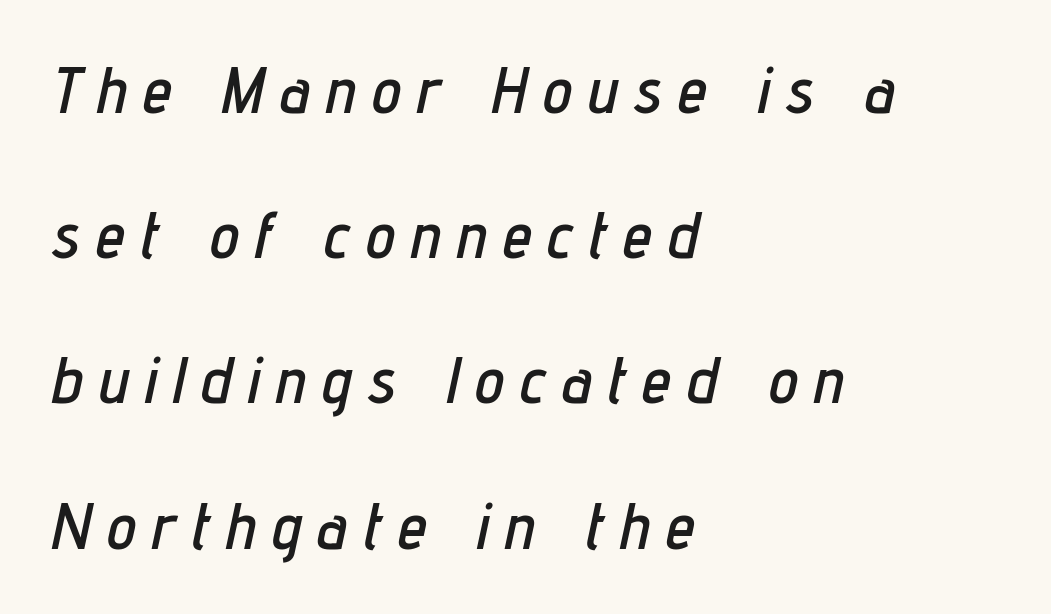
{"italic": "yes", "lean": "right", "slant_degrees": 12, "width": "condensed", "stroke_contrast": "low", "x_height": "medium", "monospaced": "no", "underline": "no", "align": "left", "line_spacing": "loose", "line_spacing_ratio": 2.2, "letter_spacing": "wide", "letter_spacing_em": 0.25, "glyph_px": 66}
